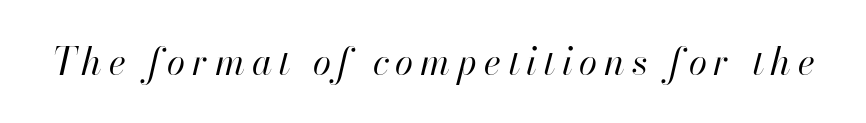
Q: Is the text bold? A: No.
Q: Is the text italic (slanted)? A: Yes, it leans right by about 13 degrees.
Q: Is the text underlined? A: No.
Q: Width (condensed, normal, or wide)? A: Normal.
Q: Stroke contrast? A: High.
Q: x-height? A: Small.
Q: Monospaced? A: No.
